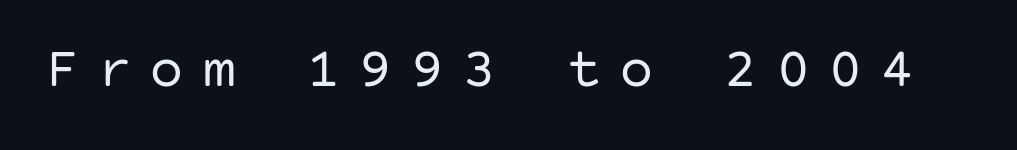
Examine the stroke ends and you'll find no serifs. Unmarked baselines from the first word to the last. The font's upright variant was chosen for this text. Is the letter spacing exaggerated? Yes — the characters are pushed far apart.
